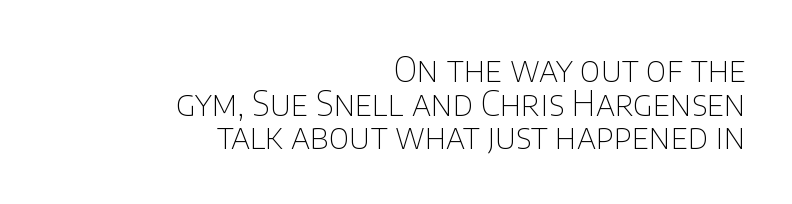
If you drew a line through each stem, it would be perfectly vertical. Varying glyph widths throughout — classic text-font behaviour. Nobody touched the tracking dial on this one. Students, observe: this is what under-led, compact text looks like. The words here are not underlined.
